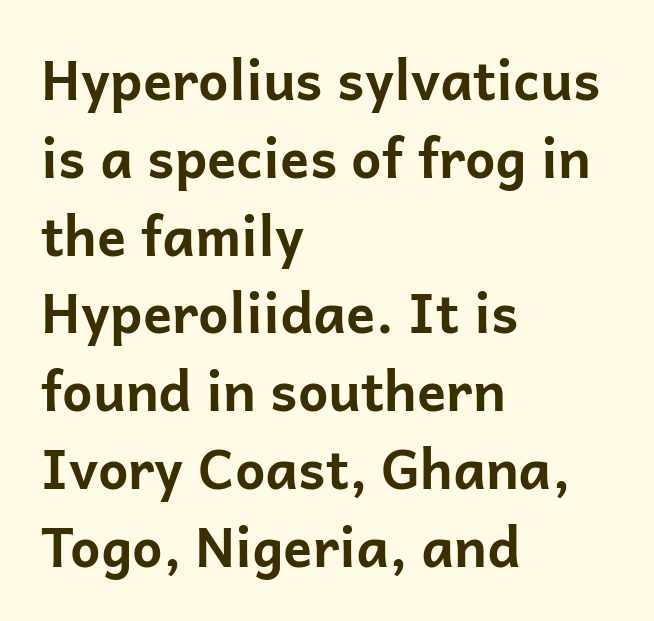
{"serif": "no", "italic": "no", "bold": "yes", "weight": "bold", "width": "normal", "stroke_contrast": "low", "x_height": "medium", "monospaced": "no", "underline": "no", "align": "left", "line_spacing": "normal", "line_spacing_ratio": 1.44, "letter_spacing": "normal", "letter_spacing_em": 0.0, "glyph_px": 54}
